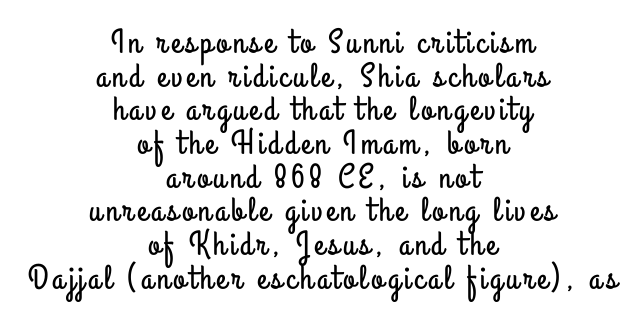
Q: Is the text italic (slanted)? A: No, it is upright.
Q: Is the typeface a serif or a sans-serif typeface? A: Sans-serif.
Q: Is the text underlined? A: No.
Q: How is the paragraph aligned? A: Centered.
Q: Is the spacing between lines tight, normal or loose? A: Tight.
Q: Width (condensed, normal, or wide)? A: Condensed.
Q: Stroke contrast? A: Low.
Q: x-height? A: Small.
Q: Monospaced? A: No.
